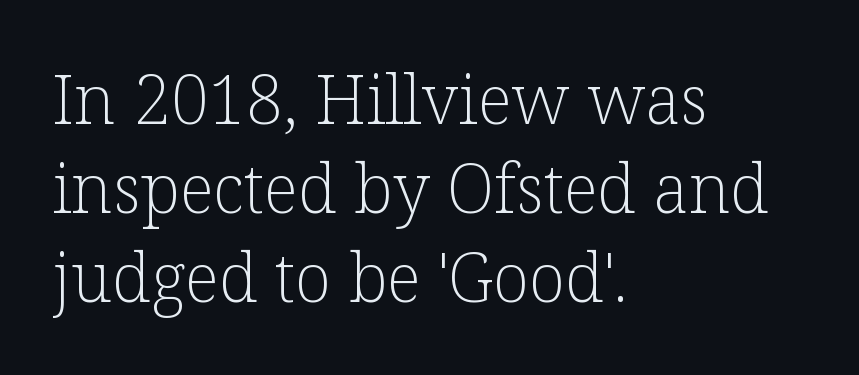
Is this a heavy cut? Hardly; it is regular or lighter. Alignment: flush left. In terms of letterspacing, this is plain default setting. The text was rendered using a seriffed face with decorative stroke endings.
